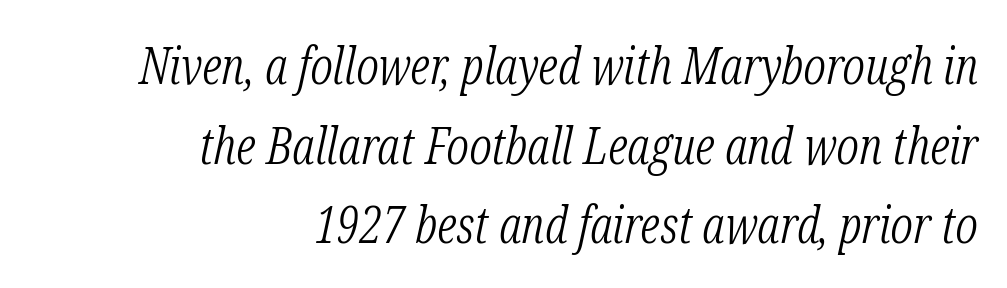
The image shows 51 px light, condensed serif type, italic (leaning right); set right-aligned, normal line spacing (1.56x), normal letter spacing, not underlined; low stroke contrast and a medium x-height.
